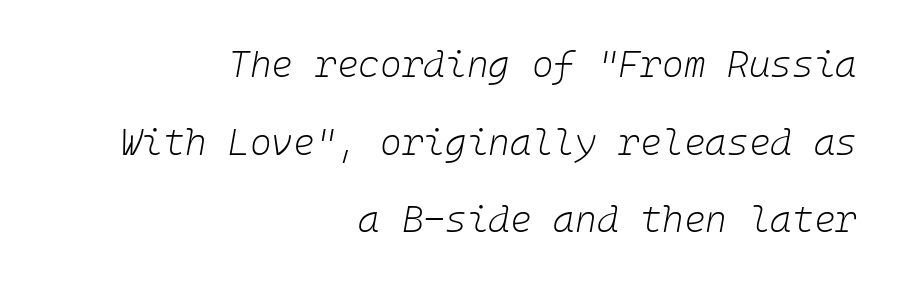
The image shows 37 px light type, italic (leaning right); set right-aligned, loose line spacing (2.1x), normal letter spacing, not underlined; low stroke contrast and a medium x-height.
